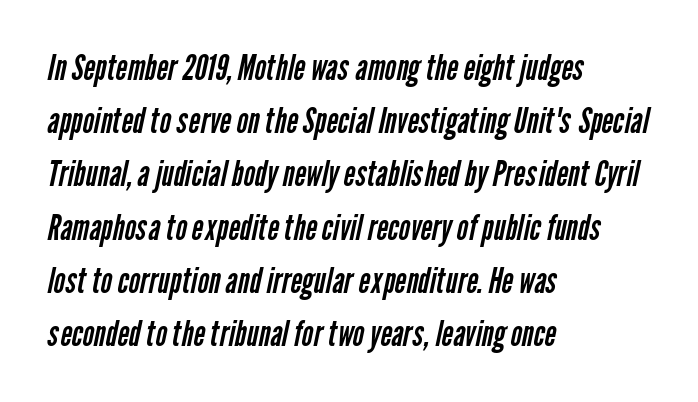
Q: Is the text bold? A: No.
Q: Is the typeface a serif or a sans-serif typeface? A: Sans-serif.
Q: Is the text underlined? A: No.
Q: How is the paragraph aligned? A: Left-aligned.
Q: Is the spacing between letters normal or unusually wide? A: Normal.
Q: Is the spacing between lines tight, normal or loose? A: Normal.
Q: Width (condensed, normal, or wide)? A: Condensed.
Q: Stroke contrast? A: Low.
Q: x-height? A: Medium.
Q: Monospaced? A: No.
